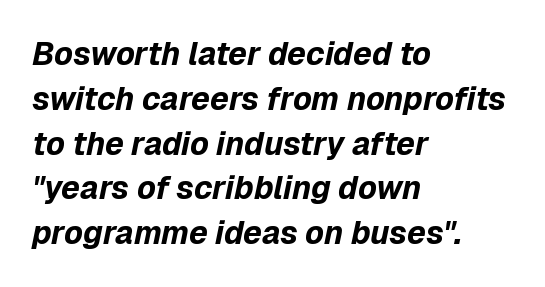
A bare baseline throughout the passage. What's the leading like? Ordinary, nothing unusual. Every row of glyphs begins at an identical x-position on the left. The strokes are fattened all the way to bold.
